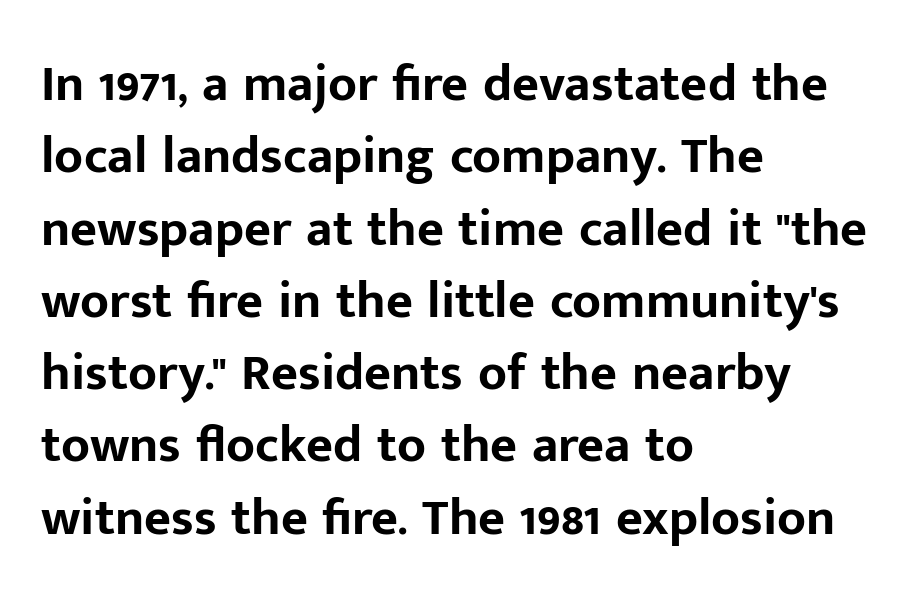
Q: Is the text bold? A: Yes.
Q: Is the text italic (slanted)? A: No, it is upright.
Q: Is the typeface a serif or a sans-serif typeface? A: Sans-serif.
Q: Is the text underlined? A: No.
Q: How is the paragraph aligned? A: Left-aligned.
Q: Is the spacing between letters normal or unusually wide? A: Normal.
Q: Is the spacing between lines tight, normal or loose? A: Normal.
Q: Width (condensed, normal, or wide)? A: Normal.
Q: Stroke contrast? A: Low.
Q: x-height? A: Medium.
Q: Monospaced? A: No.
